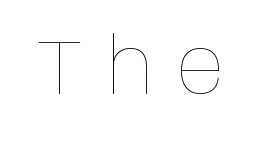
The image shows 77 px thin, condensed type, upright; set unusually wide letter spacing (+0.31 em), not underlined; low stroke contrast and a large x-height.
